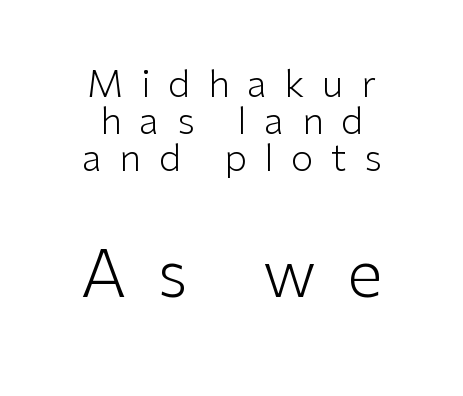
The image shows 65 px light sans-serif type, upright; set centered, tight line spacing (1.0x), unusually wide letter spacing (+0.48 em), not underlined; the second (bottom) block is 1.76x larger; low stroke contrast and a medium x-height.
